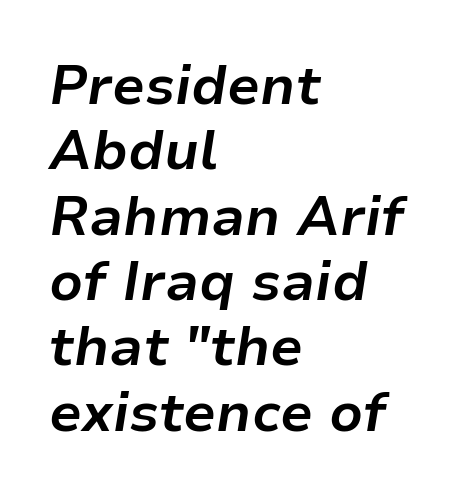
{"italic": "yes", "lean": "right", "slant_degrees": 9, "bold": "yes", "weight": "bold", "width": "normal", "stroke_contrast": "low", "x_height": "medium", "monospaced": "no", "underline": "no", "align": "left", "line_spacing_ratio": 1.21, "letter_spacing": "normal", "letter_spacing_em": 0.0, "glyph_px": 54}
